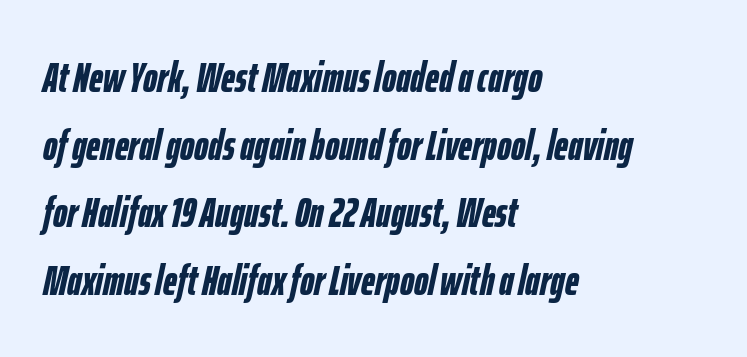
Q: Is the text bold? A: Yes.
Q: Is the text italic (slanted)? A: Yes, it leans right by about 12 degrees.
Q: Is the text underlined? A: No.
Q: How is the paragraph aligned? A: Left-aligned.
Q: Is the spacing between letters normal or unusually wide? A: Normal.
Q: Is the spacing between lines tight, normal or loose? A: Normal.
Q: Width (condensed, normal, or wide)? A: Condensed.
Q: Stroke contrast? A: Low.
Q: x-height? A: Medium.
Q: Monospaced? A: No.
